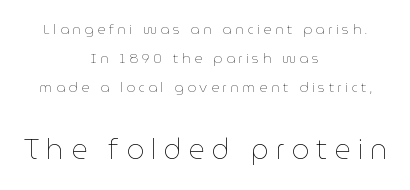
A quiet, ordinary-to-light weight characterises the typeface. Each word looks stretched out because of the extra space between its letters. This layout puts the modest block above and the oversized block below. The lines are quadded center. This sample uses an upright cut, with every glyph sitting square on the baseline. The space beneath each line is pristine and unruled.
